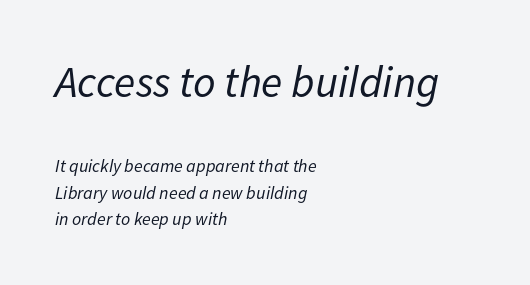
Q: Is the text bold? A: No.
Q: Is the text italic (slanted)? A: Yes, it leans right by about 11 degrees.
Q: Is the text underlined? A: No.
Q: How is the paragraph aligned? A: Left-aligned.
Q: Is the spacing between letters normal or unusually wide? A: Normal.
Q: Is the spacing between lines tight, normal or loose? A: Normal.
Q: Which block of text is set in a larger size, the first (top) or the second (bottom)? A: The first (top) one.
Q: Width (condensed, normal, or wide)? A: Normal.
Q: Stroke contrast? A: Low.
Q: x-height? A: Medium.
Q: Monospaced? A: No.
